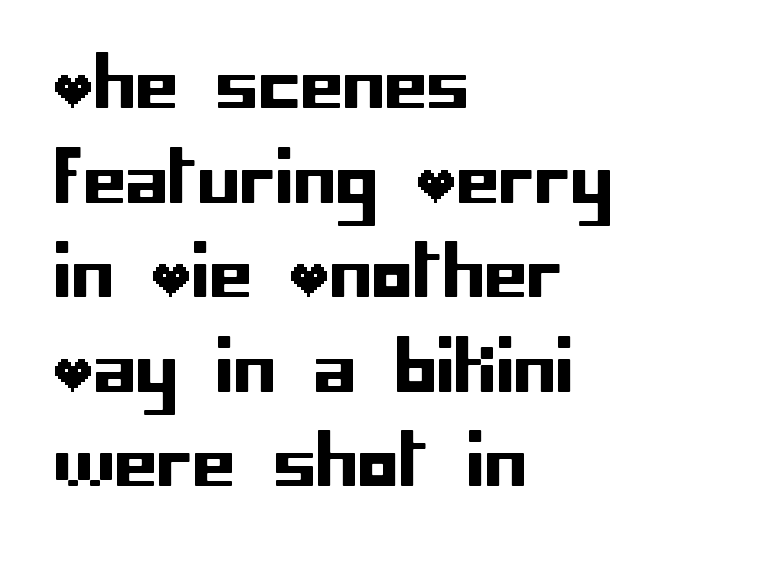
The image shows 68 px sans-serif type, upright; set left-aligned, normal line spacing (1.39x), normal letter spacing, not underlined; low stroke contrast and a large x-height.
